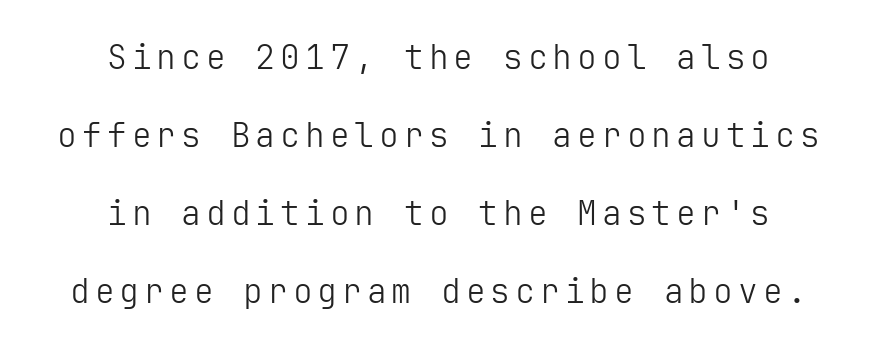
Q: Is the text bold? A: No.
Q: Is the text italic (slanted)? A: No, it is upright.
Q: Is the typeface a serif or a sans-serif typeface? A: Sans-serif.
Q: Is the text underlined? A: No.
Q: How is the paragraph aligned? A: Centered.
Q: Is the spacing between lines tight, normal or loose? A: Loose.
Q: Width (condensed, normal, or wide)? A: Normal.
Q: Stroke contrast? A: Low.
Q: x-height? A: Medium.
